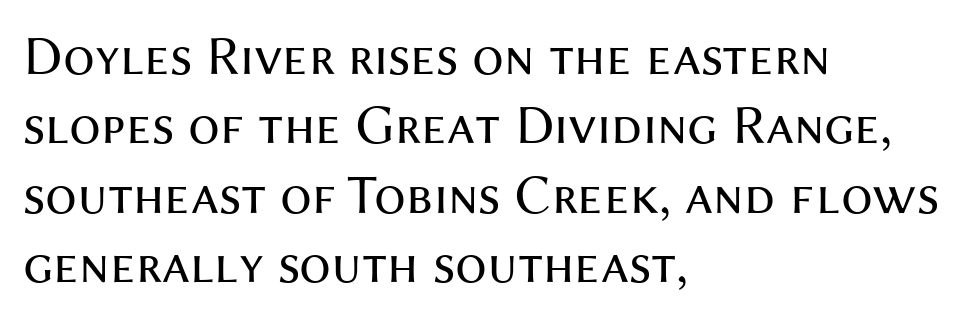
{"serif": "no", "italic": "no", "bold": "no", "weight": "regular", "width": "normal", "stroke_contrast": "medium", "x_height": "medium", "monospaced": "no", "underline": "no", "align": "left", "line_spacing_ratio": 1.24, "letter_spacing": "normal", "letter_spacing_em": 0.0, "glyph_px": 56}
